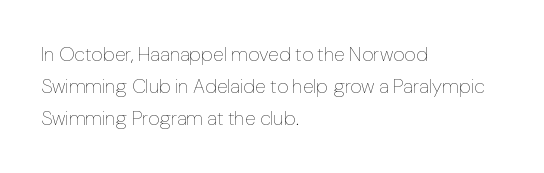
Q: Is the text bold? A: No.
Q: Is the text italic (slanted)? A: No, it is upright.
Q: Is the text underlined? A: No.
Q: How is the paragraph aligned? A: Left-aligned.
Q: Is the spacing between letters normal or unusually wide? A: Normal.
Q: Is the spacing between lines tight, normal or loose? A: Normal.
